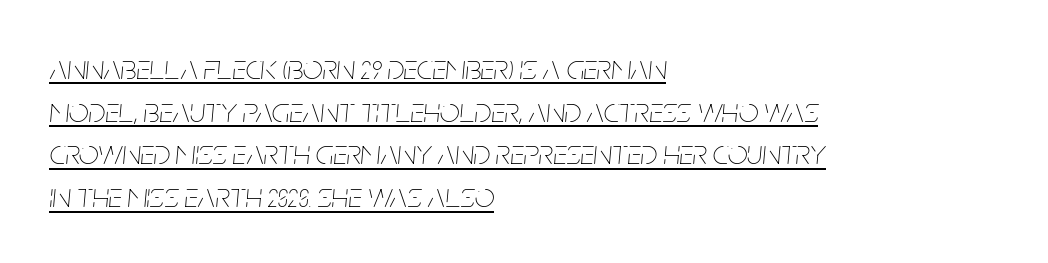
{"italic": "yes", "lean": "right", "slant_degrees": 5, "bold": "no", "weight": "thin", "width": "condensed", "stroke_contrast": "low", "x_height": "large", "monospaced": "no", "underline": "yes", "align": "left", "line_spacing_ratio": 1.22, "letter_spacing": "normal", "letter_spacing_em": 0.0, "glyph_px": 35}
